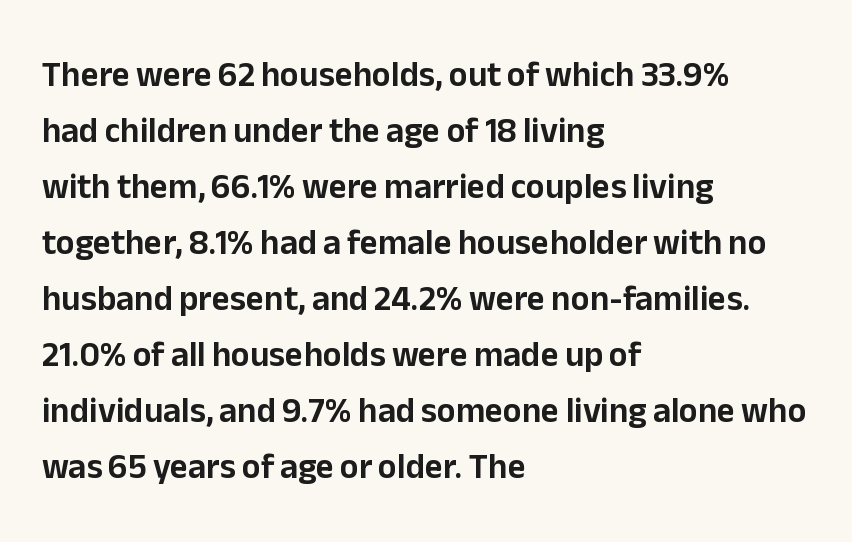
The image shows 35 px sans-serif type, upright; set left-aligned, normal line spacing (1.6x), normal letter spacing, not underlined; low stroke contrast and a medium x-height.
